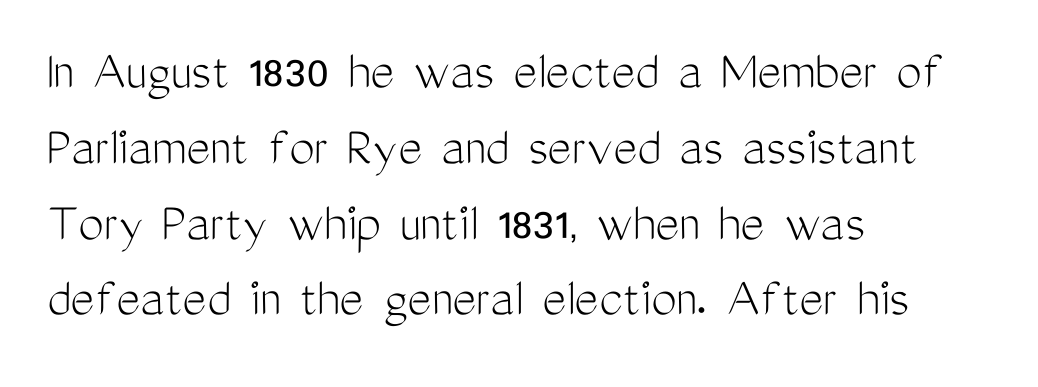
The image shows 57 px light, condensed sans-serif type, upright; set left-aligned, normal line spacing (1.33x), normal letter spacing, not underlined; medium stroke contrast and a medium x-height.
